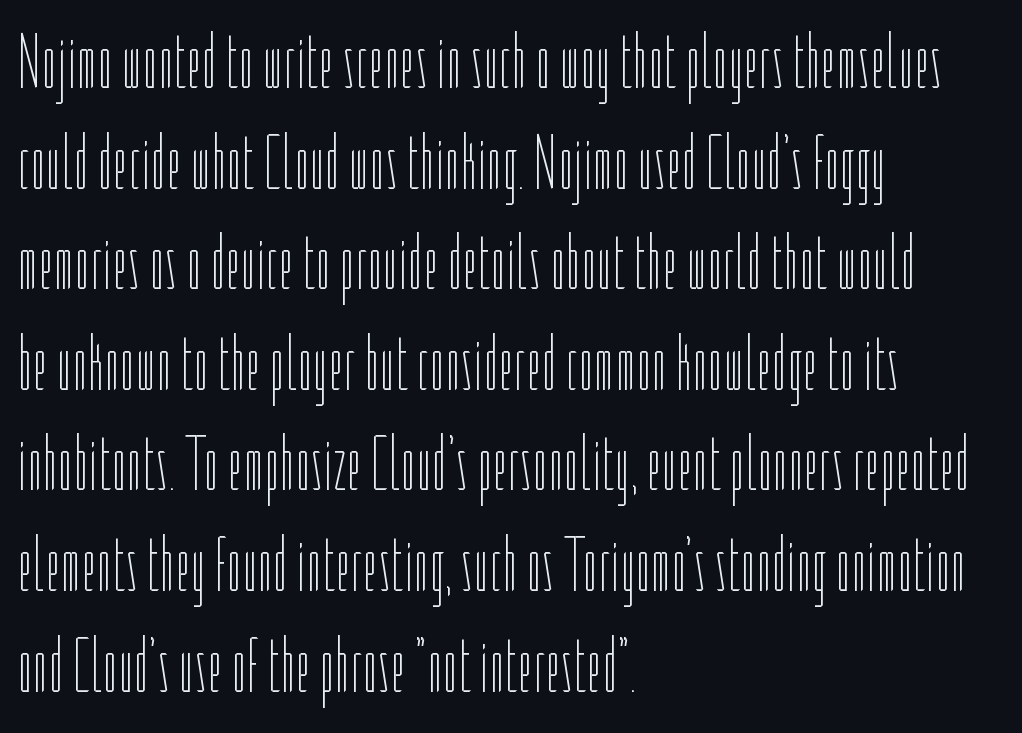
Q: Is the text bold? A: No.
Q: Is the text italic (slanted)? A: No, it is upright.
Q: Is the text underlined? A: No.
Q: How is the paragraph aligned? A: Left-aligned.
Q: Is the spacing between letters normal or unusually wide? A: Normal.
Q: Is the spacing between lines tight, normal or loose? A: Normal.
Q: Width (condensed, normal, or wide)? A: Condensed.
Q: Stroke contrast? A: Low.
Q: x-height? A: Medium.
Q: Monospaced? A: No.
